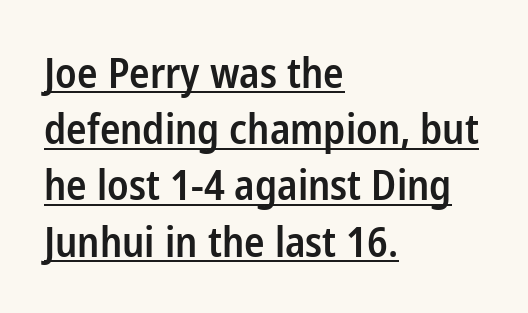
The image shows 41 px semibold, condensed sans-serif type, upright; set left-aligned, normal line spacing (1.37x), normal letter spacing, underlined; low stroke contrast and a medium x-height.
